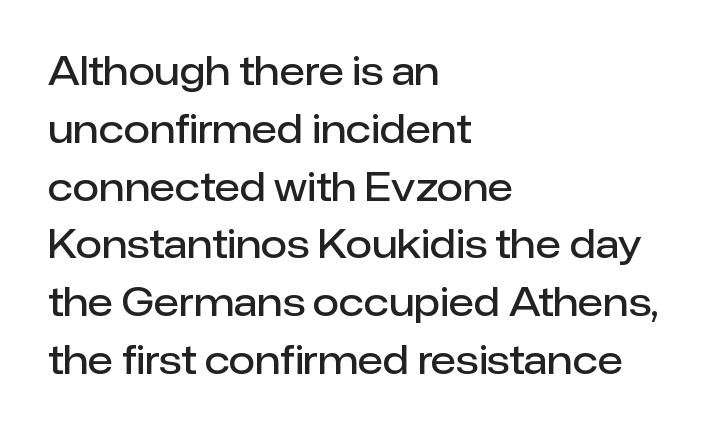
The image shows 38 px semibold sans-serif type, upright; set left-aligned, normal line spacing (1.52x), normal letter spacing, not underlined; low stroke contrast and a medium x-height.
